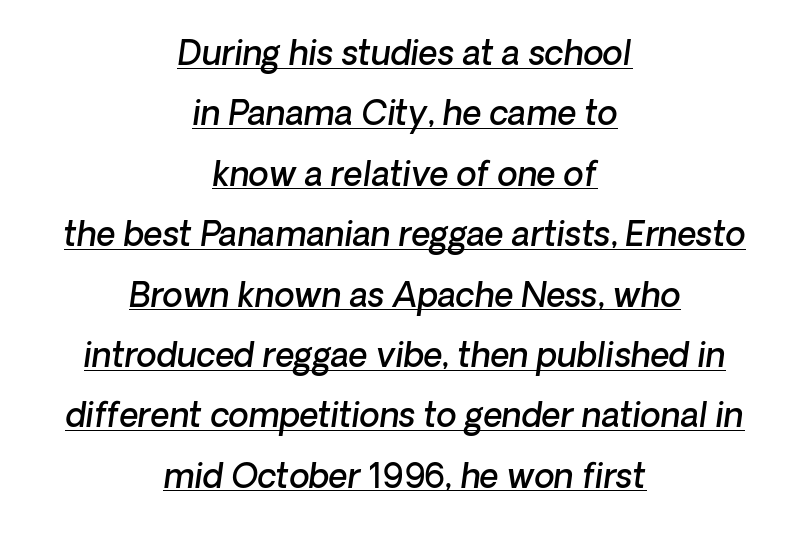
Both edges are ragged and mirror each other, which tells us the setting is centered. The rendered words wear a rule along their underside. Weight: semibold (demi). Looks like regular typesetting: each glyph gets only the width it needs.
